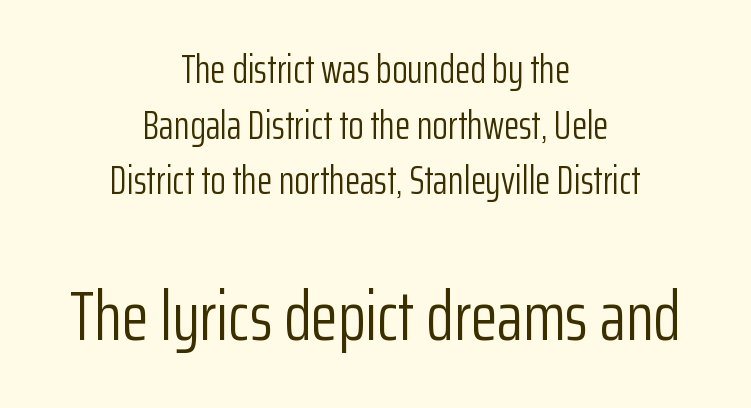
{"serif": "no", "italic": "no", "bold": "no", "weight": "light", "width": "condensed", "stroke_contrast": "low", "x_height": "medium", "monospaced": "no", "underline": "no", "align": "center", "line_spacing": "normal", "line_spacing_ratio": 1.39, "letter_spacing": "normal", "letter_spacing_em": 0.0, "larger_block": "second", "size_ratio": 1.75, "glyph_px": 70}
